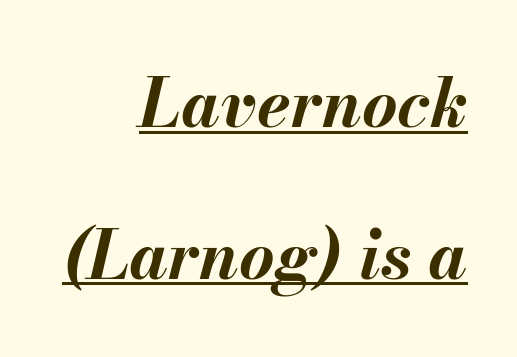
Q: Is the text bold? A: Yes.
Q: Is the text italic (slanted)? A: Yes, it leans right by about 13 degrees.
Q: Is the text underlined? A: Yes.
Q: How is the paragraph aligned? A: Right-aligned.
Q: Is the spacing between letters normal or unusually wide? A: Normal.
Q: Is the spacing between lines tight, normal or loose? A: Loose.
Q: Width (condensed, normal, or wide)? A: Normal.
Q: Stroke contrast? A: Medium.
Q: x-height? A: Small.
Q: Monospaced? A: No.
